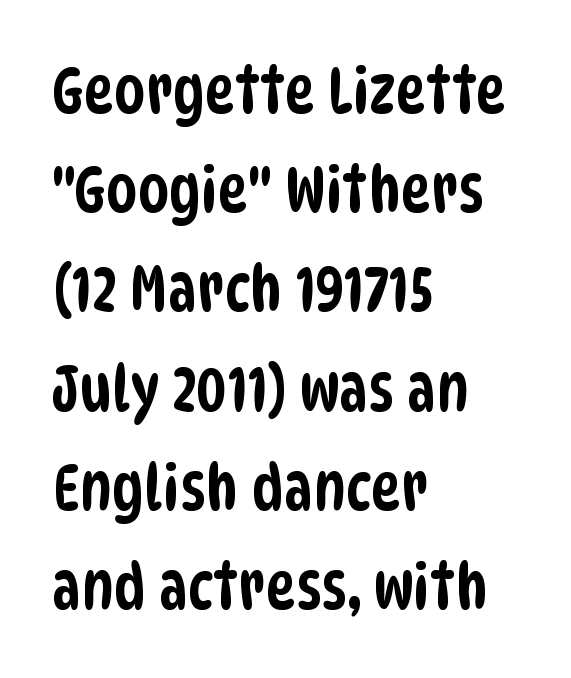
Q: Is the typeface a serif or a sans-serif typeface? A: Sans-serif.
Q: Is the text underlined? A: No.
Q: How is the paragraph aligned? A: Left-aligned.
Q: Is the spacing between letters normal or unusually wide? A: Normal.
Q: Is the spacing between lines tight, normal or loose? A: Normal.
Q: Width (condensed, normal, or wide)? A: Condensed.
Q: Stroke contrast? A: Low.
Q: x-height? A: Large.
Q: Monospaced? A: No.
